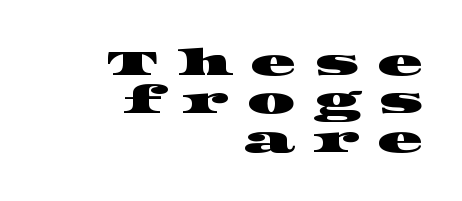
The image shows 38 px wide serif type; set right-aligned, tight line spacing (1.01x), unusually wide letter spacing (+0.46 em), not underlined; high stroke contrast and a large x-height.
